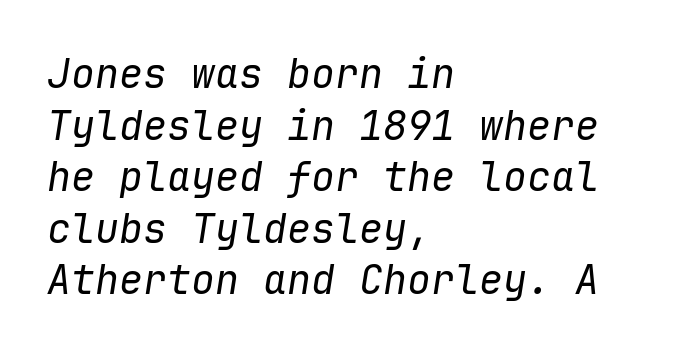
{"italic": "yes", "lean": "right", "slant_degrees": 9, "bold": "no", "weight": "regular", "width": "normal", "stroke_contrast": "low", "x_height": "medium", "monospaced": "yes", "underline": "no", "align": "left", "line_spacing": "normal", "line_spacing_ratio": 1.29, "letter_spacing": "normal", "letter_spacing_em": 0.0, "glyph_px": 40}
